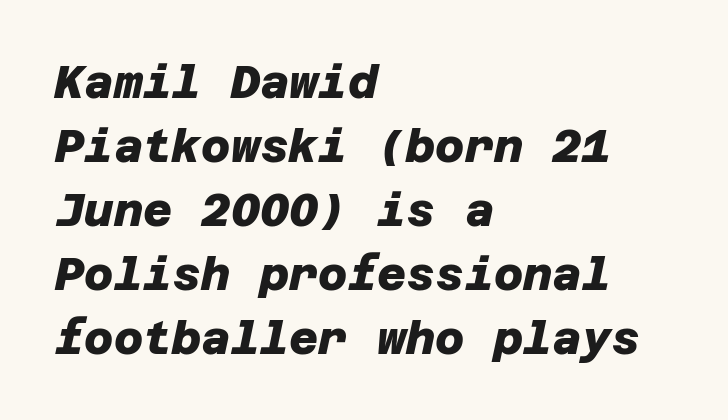
{"serif": "no", "bold": "yes", "weight": "heavy", "width": "normal", "stroke_contrast": "low", "x_height": "large", "underline": "no", "align": "left", "line_spacing": "normal", "line_spacing_ratio": 1.42, "letter_spacing": "normal", "letter_spacing_em": 0.0, "glyph_px": 45}
